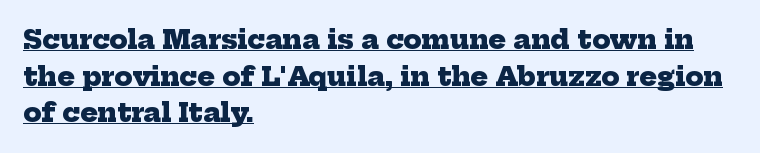
Every letter is thick-stroked: bold, no question. The tracking reads as untouched default to a designer's eye. The rendering uses the underline text-decoration. Vertically, the passage feels balanced, rows spaced as you'd expect.
